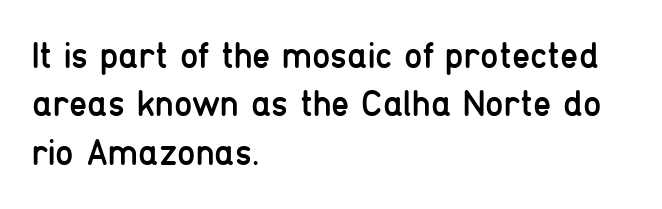
Q: Is the text bold? A: No.
Q: Is the text italic (slanted)? A: No, it is upright.
Q: Is the typeface a serif or a sans-serif typeface? A: Sans-serif.
Q: Is the text underlined? A: No.
Q: How is the paragraph aligned? A: Left-aligned.
Q: Is the spacing between letters normal or unusually wide? A: Normal.
Q: Is the spacing between lines tight, normal or loose? A: Normal.
Q: Width (condensed, normal, or wide)? A: Condensed.
Q: Stroke contrast? A: Low.
Q: x-height? A: Medium.
Q: Monospaced? A: No.
